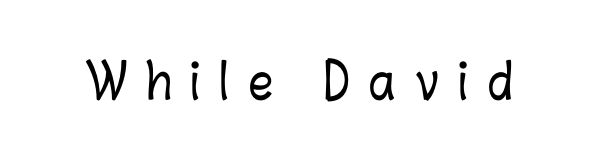
Q: Is the text italic (slanted)? A: No, it is upright.
Q: Is the text underlined? A: No.
Q: Is the spacing between letters normal or unusually wide? A: Unusually wide.
Q: Width (condensed, normal, or wide)? A: Condensed.
Q: Stroke contrast? A: Low.
Q: x-height? A: Medium.
Q: Monospaced? A: No.
